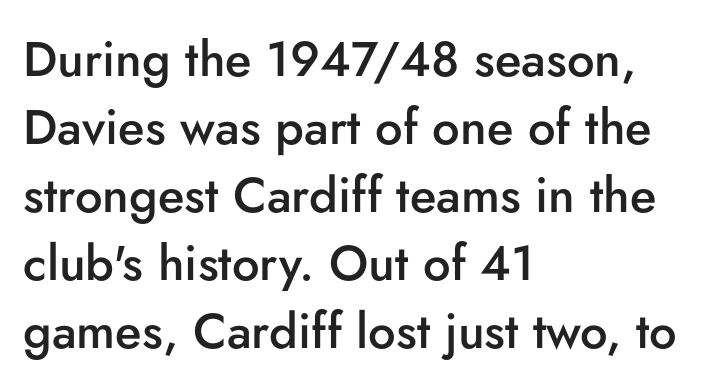
The setting favours the left margin, as ordinary paragraphs usually do. Stems and bowls a touch heavier than normal — semibold. Vertically, the passage feels balanced, rows spaced as you'd expect. Italic: no, the glyphs are upright roman.
